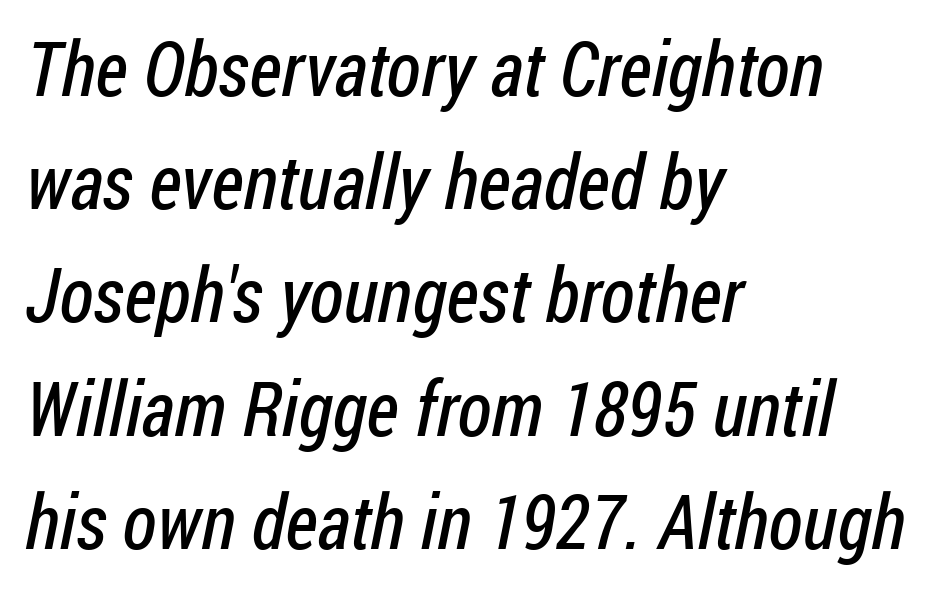
Q: Is the text bold? A: No.
Q: Is the typeface a serif or a sans-serif typeface? A: Sans-serif.
Q: Is the text underlined? A: No.
Q: How is the paragraph aligned? A: Left-aligned.
Q: Is the spacing between letters normal or unusually wide? A: Normal.
Q: Is the spacing between lines tight, normal or loose? A: Normal.
Q: Width (condensed, normal, or wide)? A: Condensed.
Q: Stroke contrast? A: Low.
Q: x-height? A: Medium.
Q: Monospaced? A: No.
